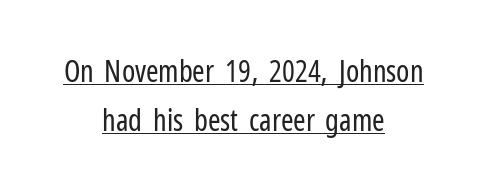
Caption: lettering with a line underneath. The face used here is proportionally spaced, like ordinary book or web type. Characters follow at the spacing the type designer built in. Each letter's strokes conclude bluntly, with no projecting serifs. Summary of weight: not heavy and not bold. A student would call this center alignment; a typographer would say set centered.
